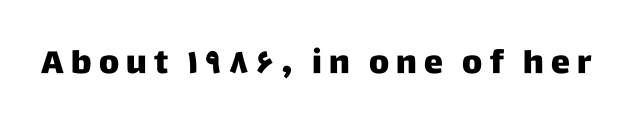
Q: Is the text italic (slanted)? A: No, it is upright.
Q: Is the typeface a serif or a sans-serif typeface? A: Sans-serif.
Q: Is the text underlined? A: No.
Q: Is the spacing between letters normal or unusually wide? A: Unusually wide.
Q: Width (condensed, normal, or wide)? A: Normal.
Q: Stroke contrast? A: Low.
Q: x-height? A: Large.
Q: Monospaced? A: No.
